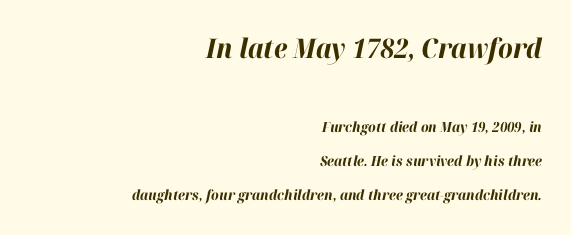
In terms of posture, this sample is oblique. Caption: upper text group enlarged, lower text group reduced. Words float on clear page, feet unadorned. The letterforms sit shoulder to shoulder at normal distance. The rendering anchors every line to the right-hand side.
